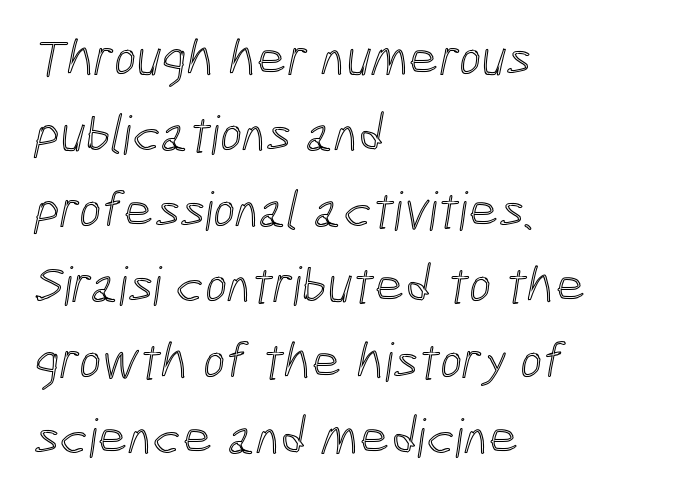
{"width": "condensed", "x_height": "medium", "monospaced": "no", "underline": "no", "align": "left", "line_spacing": "normal", "line_spacing_ratio": 1.43, "letter_spacing": "normal", "letter_spacing_em": 0.0, "glyph_px": 53}
